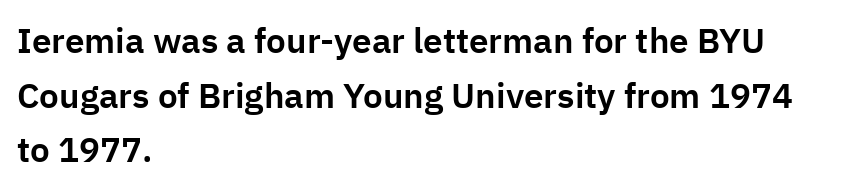
Q: Is the text italic (slanted)? A: No, it is upright.
Q: Is the typeface a serif or a sans-serif typeface? A: Sans-serif.
Q: Is the text underlined? A: No.
Q: How is the paragraph aligned? A: Left-aligned.
Q: Is the spacing between letters normal or unusually wide? A: Normal.
Q: Is the spacing between lines tight, normal or loose? A: Normal.
Q: Width (condensed, normal, or wide)? A: Normal.
Q: Stroke contrast? A: Low.
Q: x-height? A: Medium.
Q: Monospaced? A: No.
